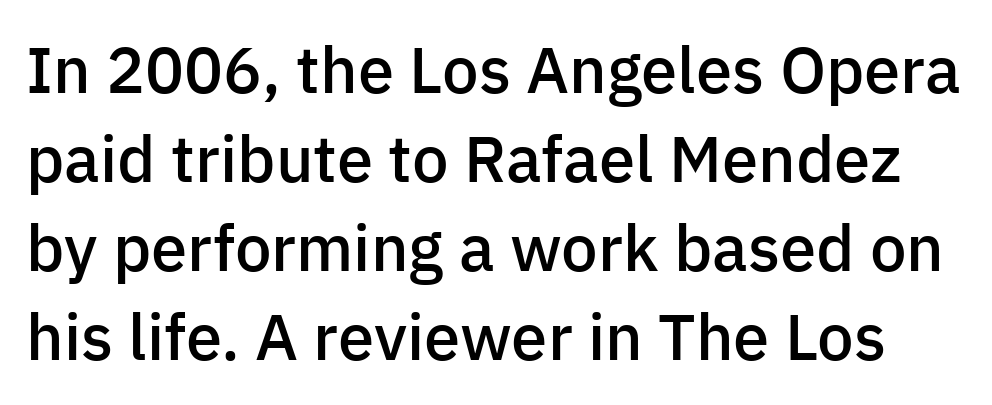
Standard letterfit; no display-style spreading of the glyphs. Quick note: underline off. Semibold letterforms, between regular and bold. Each new line begins a customary step beneath the previous one. The face used here is proportionally spaced, like ordinary book or web type.
